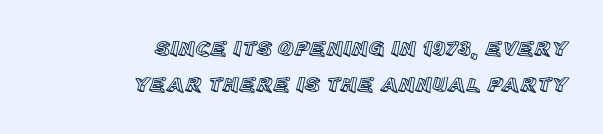
The image shows 22 px text type; set right-aligned, normal line spacing (1.63x), normal letter spacing, not underlined.
